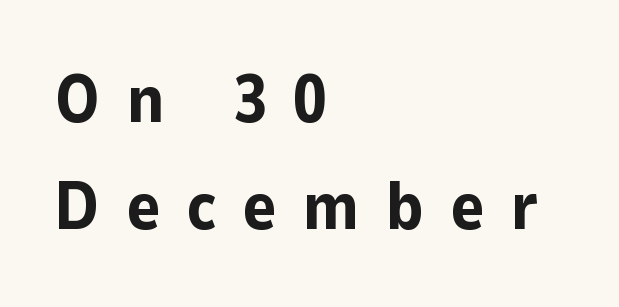
The image shows 67 px bold sans-serif type, upright; set left-aligned, normal line spacing (1.59x), unusually wide letter spacing (+0.38 em), not underlined; low stroke contrast and a medium x-height.
